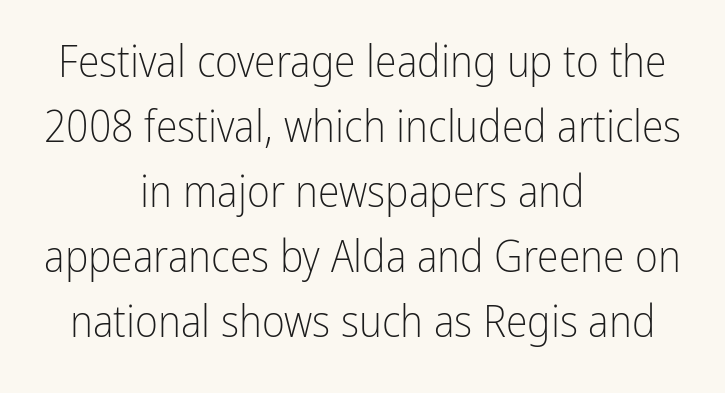
{"serif": "no", "italic": "no", "bold": "no", "weight": "light", "width": "condensed", "stroke_contrast": "low", "x_height": "medium", "monospaced": "no", "underline": "no", "align": "center", "line_spacing": "normal", "line_spacing_ratio": 1.48, "letter_spacing": "normal", "letter_spacing_em": 0.0, "glyph_px": 44}
